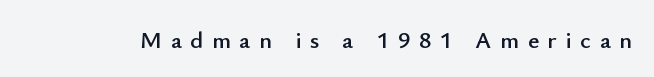
{"italic": "no", "underline": "no", "letter_spacing": "wide", "letter_spacing_em": 0.36, "glyph_px": 24}
